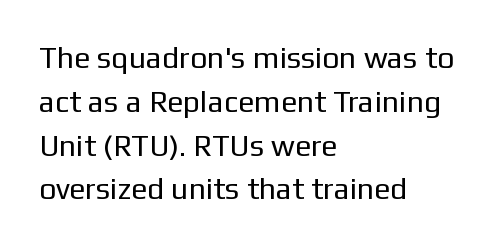
The lines are quadded left. The letters advance in unequal steps, a hallmark of proportional type. Tracking value appears to be zero — textbook default spacing. Compared with a typical body face, this is equally light or lighter still. Tall strokes in this sample are plumb rather than angled.
